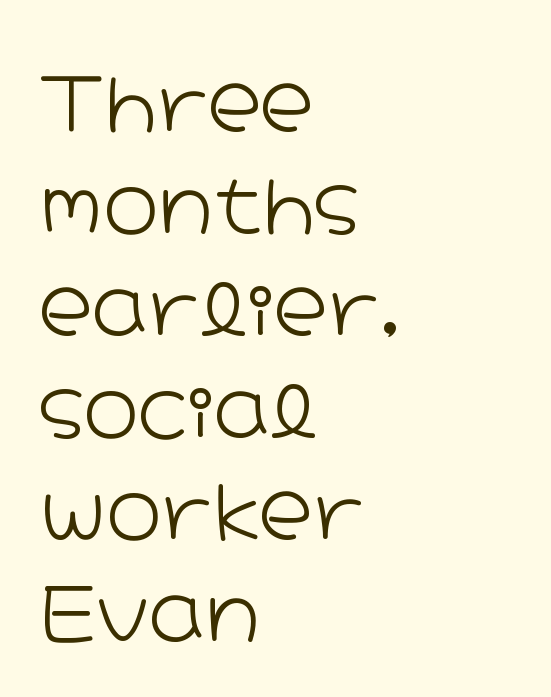
The image shows 75 px light, wide sans-serif type, upright; set left-aligned, normal line spacing (1.36x), normal letter spacing, not underlined; low stroke contrast and a medium x-height.
